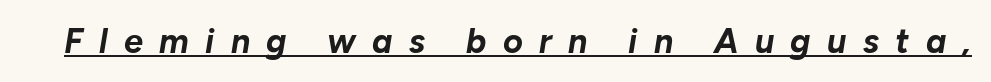
Character widths vary here, with narrow letters taking less room than wide ones. You can see a thin bar hugging the bottom of the glyphs. Stroke thickness is high; the sample reads as a true bold. Characters follow at a spacing far wider than the type designer built in. The rendering applies a slant to the glyphs.
